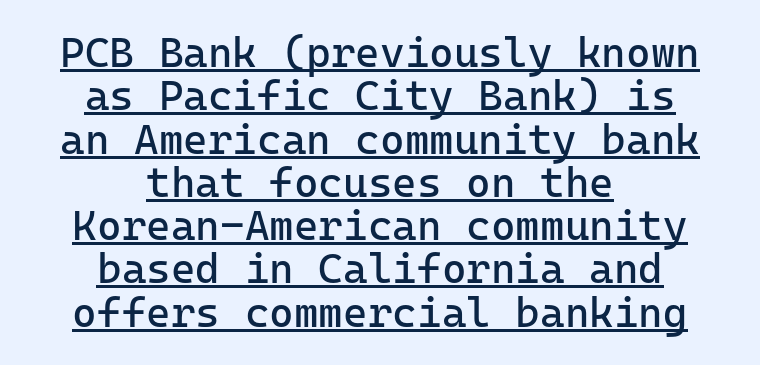
{"serif": "no", "italic": "no", "bold": "no", "weight": "regular", "width": "normal", "stroke_contrast": "low", "x_height": "medium", "monospaced": "yes", "underline": "yes", "align": "center", "line_spacing": "tight", "line_spacing_ratio": 1.03, "letter_spacing": "normal", "letter_spacing_em": 0.0, "glyph_px": 42}
